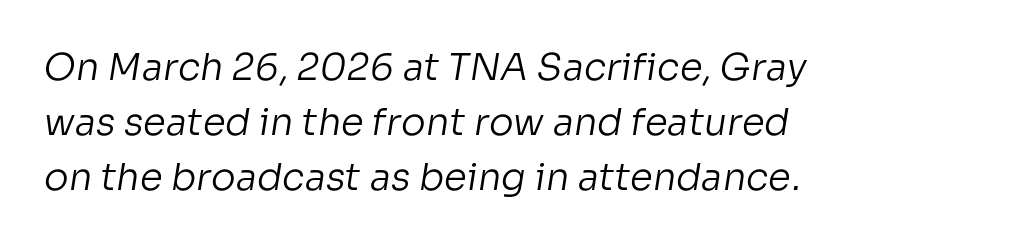
Underline: absent. Each letter keeps its own natural width here, so spacing adapts to shape. The line-height multiplier appears to be the usual default. Typographically, this falls in the sans-serif category.
